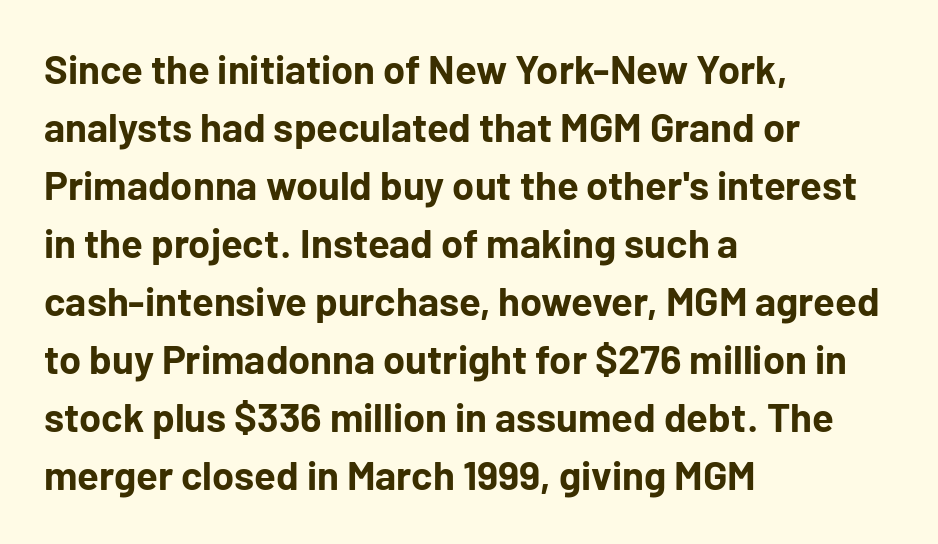
{"serif": "no", "italic": "no", "bold": "yes", "weight": "bold", "width": "normal", "stroke_contrast": "low", "x_height": "medium", "monospaced": "no", "underline": "no", "align": "left", "line_spacing": "normal", "line_spacing_ratio": 1.45, "letter_spacing": "normal", "letter_spacing_em": 0.0, "glyph_px": 40}
